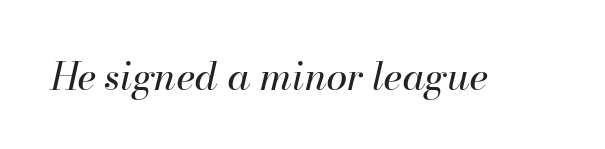
Q: Is the text bold? A: No.
Q: Is the text italic (slanted)? A: Yes, it leans right by about 13 degrees.
Q: Is the text underlined? A: No.
Q: Is the spacing between letters normal or unusually wide? A: Normal.
Q: Width (condensed, normal, or wide)? A: Normal.
Q: Stroke contrast? A: High.
Q: x-height? A: Small.
Q: Monospaced? A: No.
